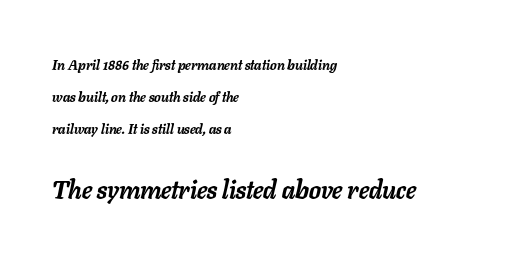
Q: Is the text bold? A: Yes.
Q: Is the text italic (slanted)? A: Yes, it leans right by about 11 degrees.
Q: Is the text underlined? A: No.
Q: How is the paragraph aligned? A: Left-aligned.
Q: Is the spacing between letters normal or unusually wide? A: Normal.
Q: Is the spacing between lines tight, normal or loose? A: Loose.
Q: Which block of text is set in a larger size, the first (top) or the second (bottom)? A: The second (bottom) one.
